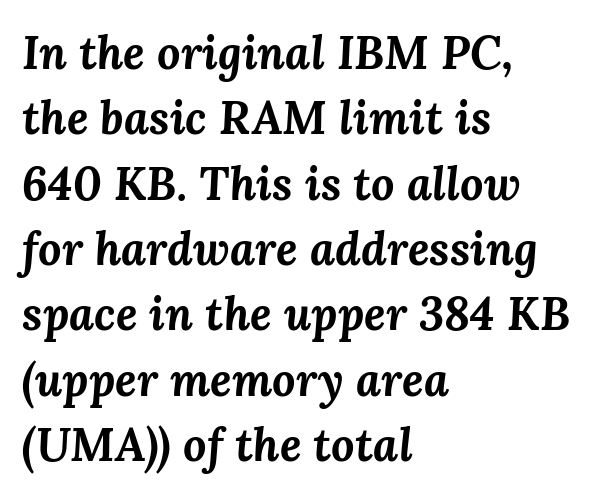
The image shows 46 px bold type, italic (leaning right); set left-aligned, normal line spacing (1.42x), normal letter spacing, not underlined; medium stroke contrast and a medium x-height.
